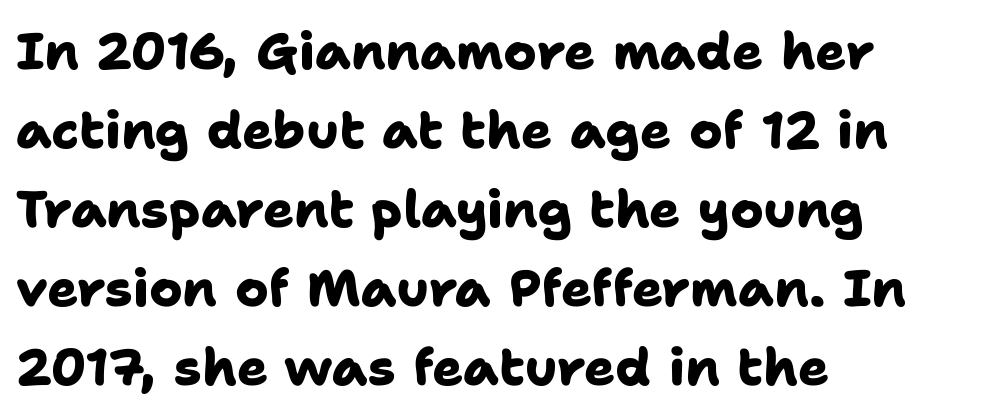
Does the type have serifs? No, each stem ends abruptly. Which margin do the lines hug? The left one — the right edge is uneven. Each word holds together tightly as a unit, with standard inter-letter gaps. Its strokes are broad and dark, the hallmark of bold type.
